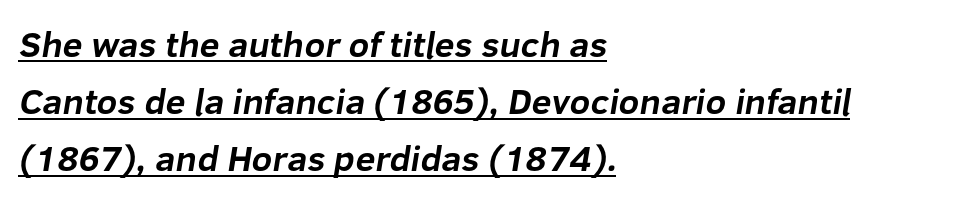
Looks like someone drew a line under every word here. The letters advance in unequal steps, a hallmark of proportional type. The rendering anchors every line to the left-hand side. The type is set solid horizontally, with unmodified tracking. Heavy, bold letterforms. A typesetter would label this face a sans.
